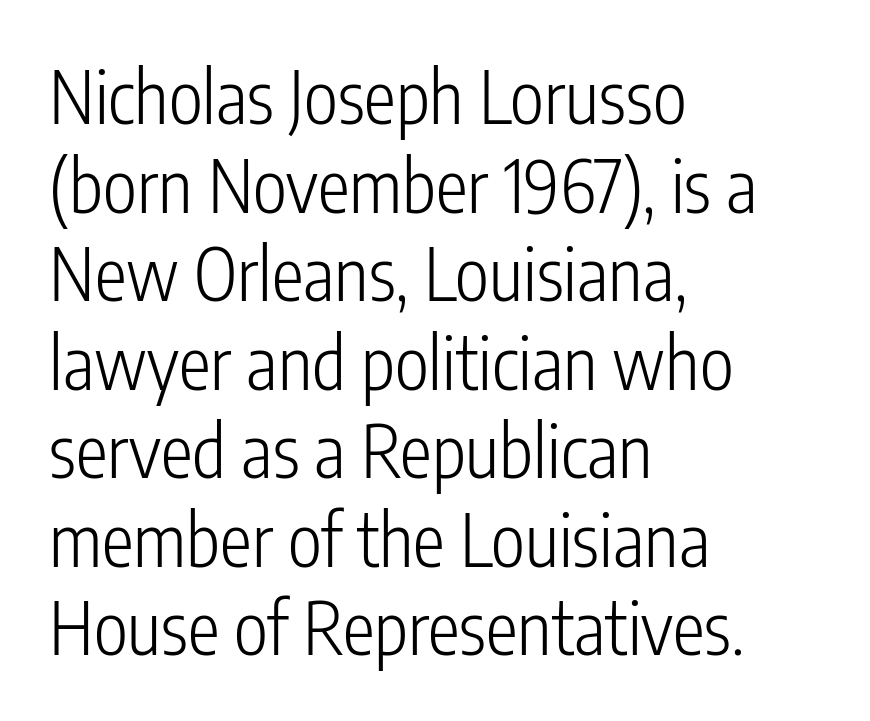
The image shows 72 px light, condensed sans-serif type, upright; set left-aligned, line spacing 1.23x, normal letter spacing, not underlined; low stroke contrast and a medium x-height.
